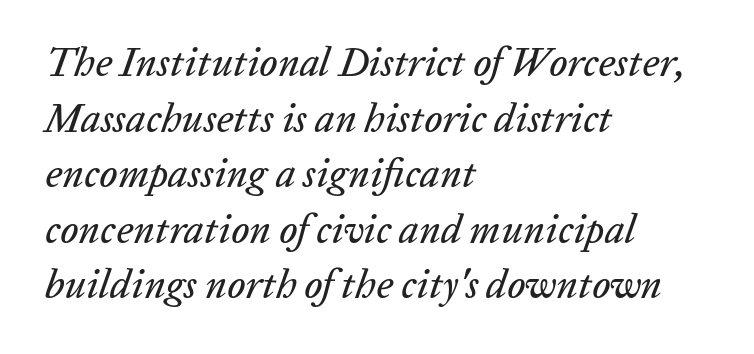
The face used here is proportionally spaced, like ordinary book or web type. Any mark beneath the type? The region is blank. A classic flush-left, rag-right setting is used for this passage. The typography opts for an oblique posture over an upright one. Is there much room between lines? A standard amount, neither cramped nor airy.
